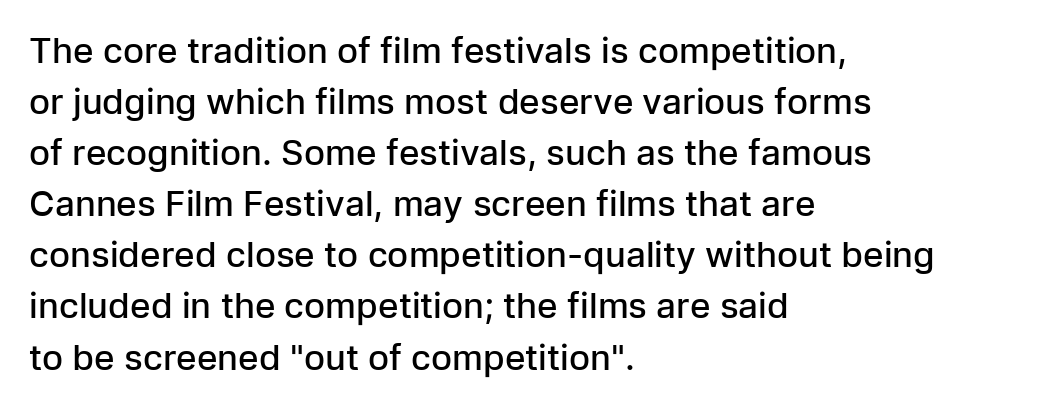
Is the block centered? No — it sits flush against the left margin. Bold? Not quite — semibold, heavier than regular but stopping short. The letters advance in unequal steps, a hallmark of proportional type. Type without underlining. Vertical spacing — default.
